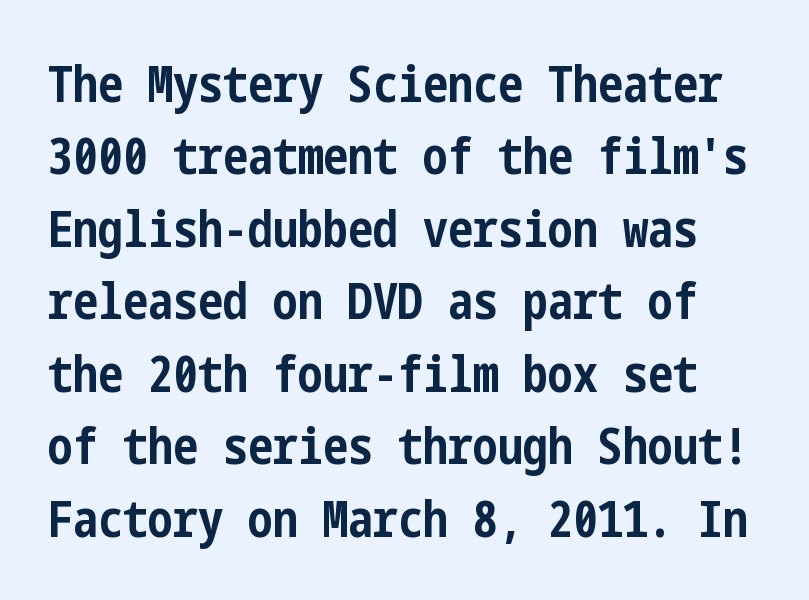
The image shows 50 px bold, condensed sans-serif type, upright; set normal line spacing (1.45x), normal letter spacing, not underlined; low stroke contrast and a medium x-height.
